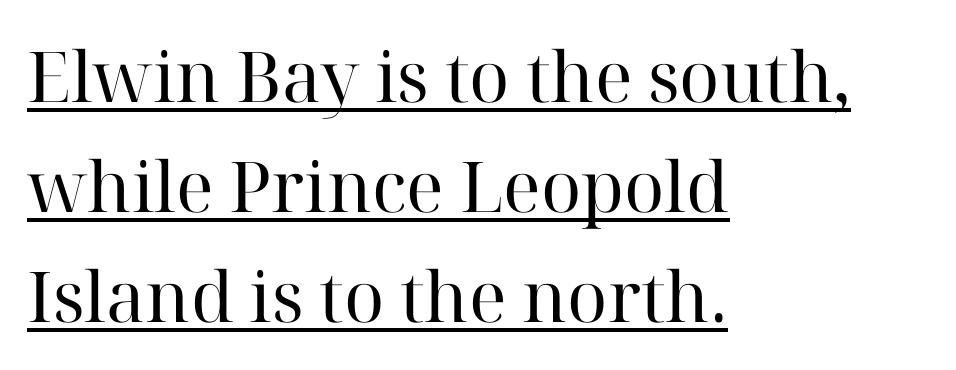
Q: Is the text bold? A: No.
Q: Is the text italic (slanted)? A: No, it is upright.
Q: Is the typeface a serif or a sans-serif typeface? A: Serif.
Q: Is the text underlined? A: Yes.
Q: How is the paragraph aligned? A: Left-aligned.
Q: Is the spacing between letters normal or unusually wide? A: Normal.
Q: Is the spacing between lines tight, normal or loose? A: Normal.
Q: Width (condensed, normal, or wide)? A: Normal.
Q: Stroke contrast? A: High.
Q: x-height? A: Medium.
Q: Monospaced? A: No.
